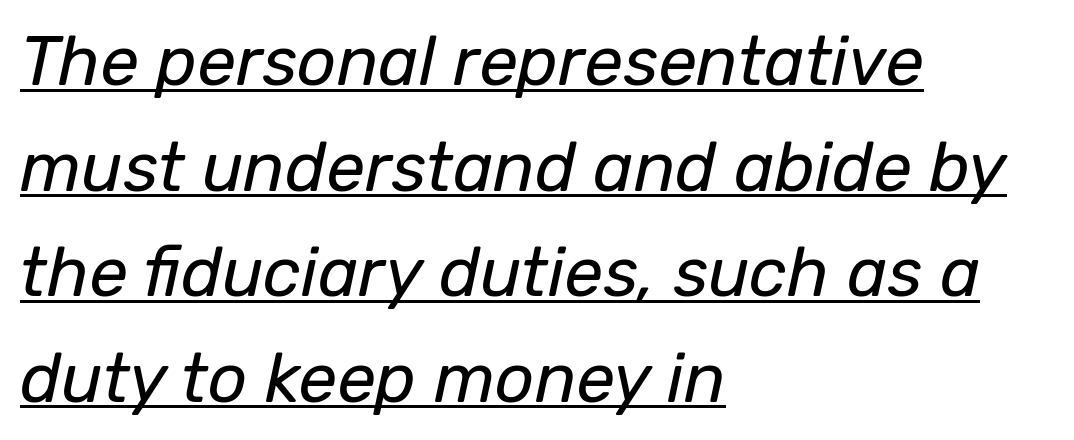
{"italic": "yes", "lean": "right", "slant_degrees": 12, "bold": "no", "weight": "regular", "width": "normal", "stroke_contrast": "low", "x_height": "medium", "monospaced": "no", "underline": "yes", "align": "left", "line_spacing": "normal", "line_spacing_ratio": 1.53, "letter_spacing": "normal", "letter_spacing_em": 0.0, "glyph_px": 69}
